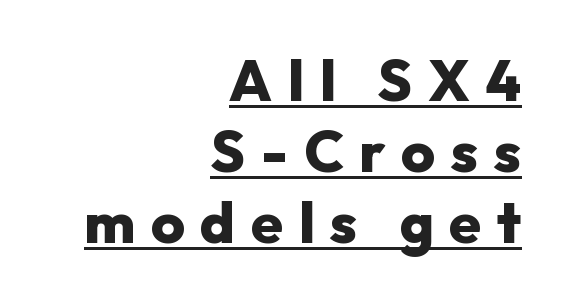
{"serif": "no", "italic": "no", "bold": "yes", "weight": "heavy", "width": "normal", "stroke_contrast": "low", "x_height": "medium", "monospaced": "no", "underline": "yes", "align": "right", "line_spacing_ratio": 1.22, "letter_spacing": "wide", "letter_spacing_em": 0.27, "glyph_px": 58}
